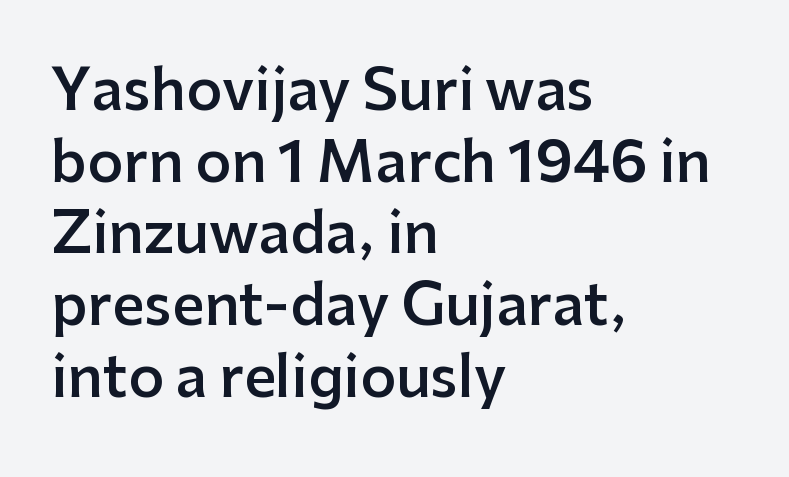
The image shows 56 px semibold sans-serif type, upright; set left-aligned, normal line spacing (1.28x), normal letter spacing, not underlined; low stroke contrast and a medium x-height.
